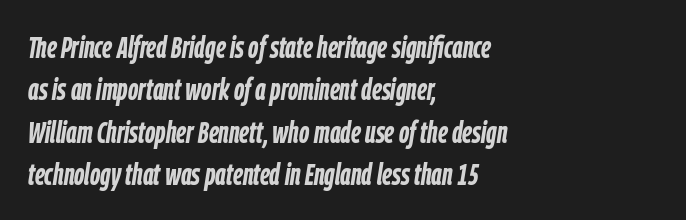
Between one letter and the next there's only the usual sliver of space. It's the slanting kind of type. Line starts are locked; line ends wander. Pretty heavy lettering here — definitely bold. The glyphs are unaccompanied by any horizontal stroke below them. Proportional: the letters do not fall into vertical columns.
